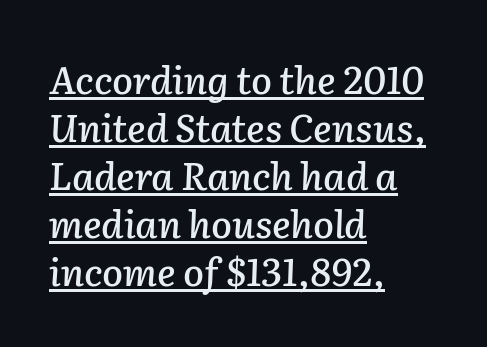
{"italic": "yes", "lean": "right", "slant_degrees": 2, "width": "normal", "stroke_contrast": "low", "x_height": "medium", "monospaced": "no", "underline": "yes", "align": "left", "line_spacing": "normal", "line_spacing_ratio": 1.26, "letter_spacing": "normal", "letter_spacing_em": 0.0, "glyph_px": 38}
